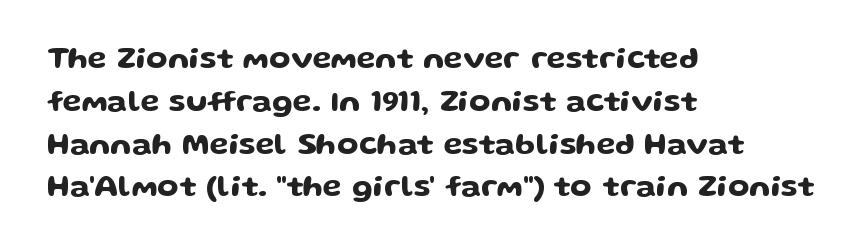
Q: Is the text italic (slanted)? A: No, it is upright.
Q: Is the typeface a serif or a sans-serif typeface? A: Sans-serif.
Q: Is the text underlined? A: No.
Q: How is the paragraph aligned? A: Left-aligned.
Q: Is the spacing between letters normal or unusually wide? A: Normal.
Q: Is the spacing between lines tight, normal or loose? A: Normal.
Q: Width (condensed, normal, or wide)? A: Wide.
Q: Stroke contrast? A: Low.
Q: x-height? A: Medium.
Q: Monospaced? A: No.
